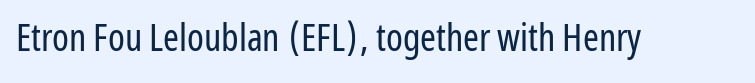
{"serif": "no", "italic": "no", "bold": "no", "weight": "regular", "width": "condensed", "stroke_contrast": "low", "x_height": "medium", "monospaced": "no", "underline": "no", "letter_spacing": "normal", "letter_spacing_em": 0.0, "glyph_px": 38}
